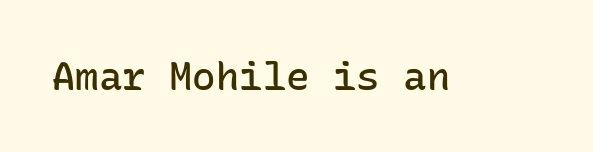
The passage shown is not underscored anywhere. The axis of the letterforms is exactly vertical. Do the characters align in a grid? Yes, the font is monospaced. Each word holds together tightly as a unit, with standard inter-letter gaps. The font family rendered here belongs to the sans-serif group. A somewhat darkened texture: the type is semibold rather than bold.
